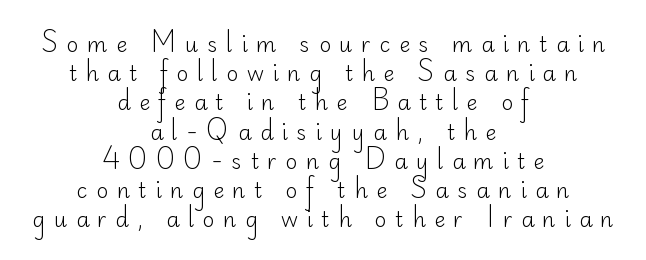
{"italic": "no", "bold": "no", "underline": "no", "align": "center", "line_spacing": "normal", "line_spacing_ratio": 1.39, "letter_spacing": "wide", "letter_spacing_em": 0.4, "glyph_px": 21}
